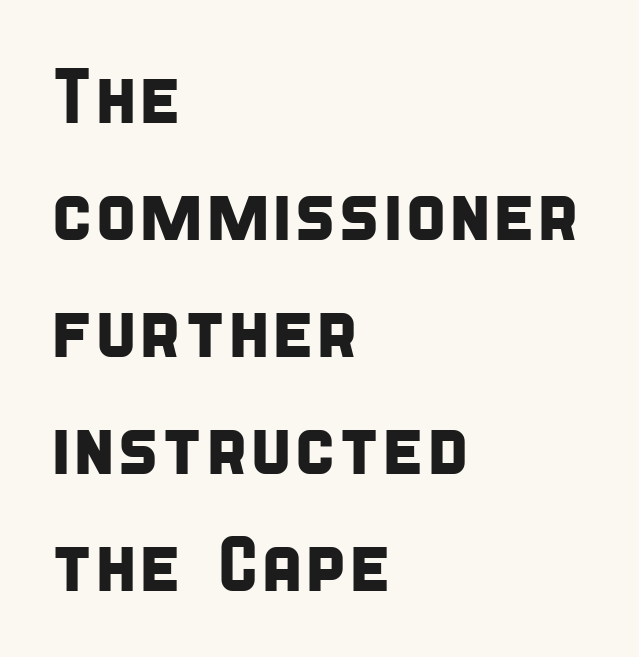
The words here are not underlined. A typesetter would call this leading conventional body-copy spacing. Is this a fixed-width face? No — the glyphs have proportional, varying widths. The paragraph shown leans on its left margin.
